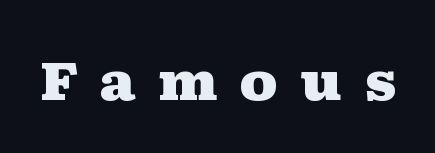
{"serif": "yes", "italic": "no", "bold": "yes", "weight": "heavy", "width": "wide", "stroke_contrast": "medium", "x_height": "medium", "monospaced": "no", "underline": "no", "letter_spacing": "wide", "letter_spacing_em": 0.4, "glyph_px": 54}
